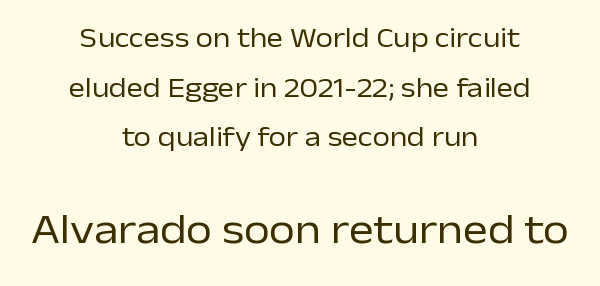
Posture: straight, roman, zero tilt. Short note: letters normally spaced. The weight would be labelled regular, book, light, or lighter still. This sample is center-justified, so both line endings float freely. Stroke terminals: plain, sans-serif. Scale increases going downward across the two blocks.
